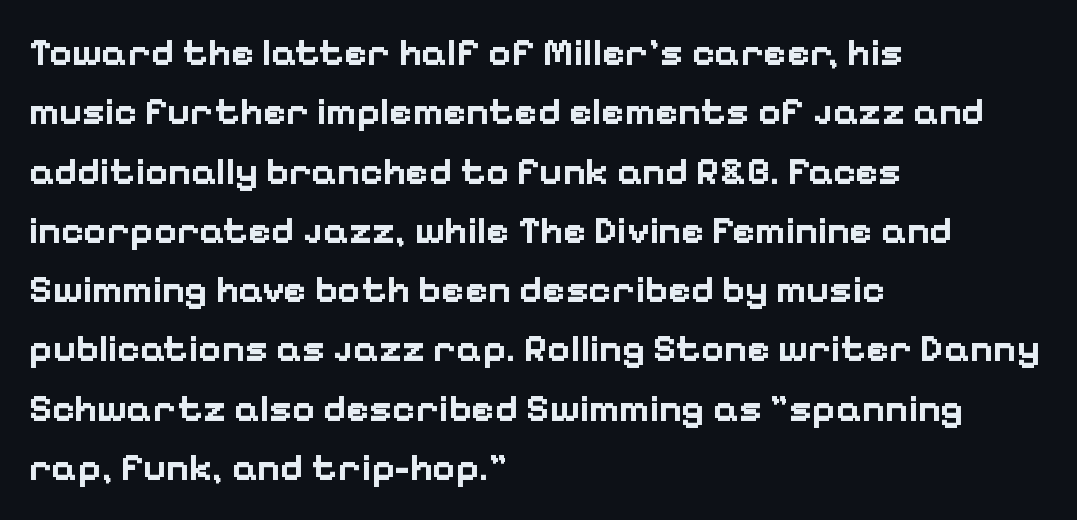
{"serif": "no", "italic": "no", "bold": "yes", "weight": "bold", "width": "normal", "stroke_contrast": "low", "x_height": "medium", "monospaced": "no", "underline": "no", "align": "left", "line_spacing": "normal", "line_spacing_ratio": 1.52, "letter_spacing": "normal", "letter_spacing_em": 0.0, "glyph_px": 39}
